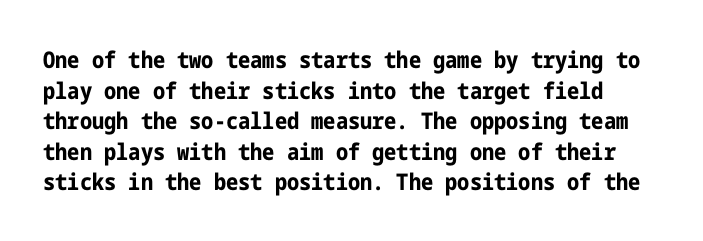
{"italic": "no", "bold": "yes", "underline": "no", "line_spacing": "normal", "line_spacing_ratio": 1.33, "letter_spacing": "normal", "letter_spacing_em": 0.0, "glyph_px": 23}
